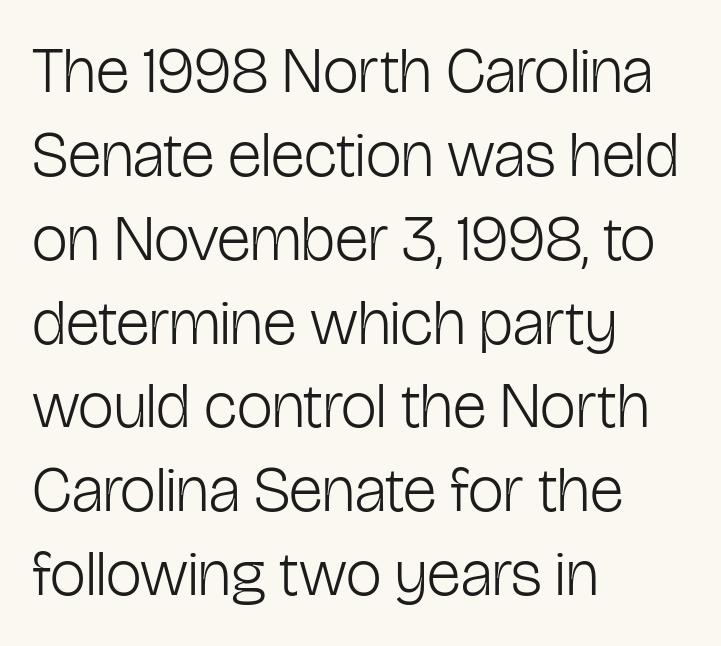
{"serif": "no", "italic": "no", "bold": "no", "weight": "light", "width": "condensed", "stroke_contrast": "low", "x_height": "medium", "monospaced": "no", "underline": "no", "align": "left", "line_spacing": "normal", "line_spacing_ratio": 1.31, "letter_spacing": "normal", "letter_spacing_em": 0.0, "glyph_px": 64}
